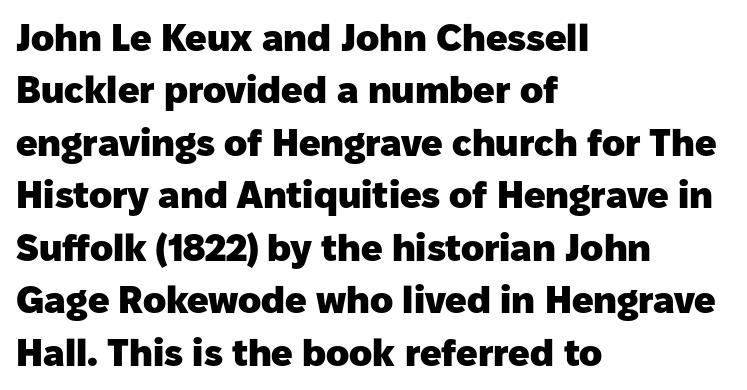
Letterform terminals end flat and unadorned throughout the passage. Here the designer chose a conventional face with non-uniform glyph widths. Casual observation: everything's shoved over to the left. The passage shown stacks its lines at a standard gap.
